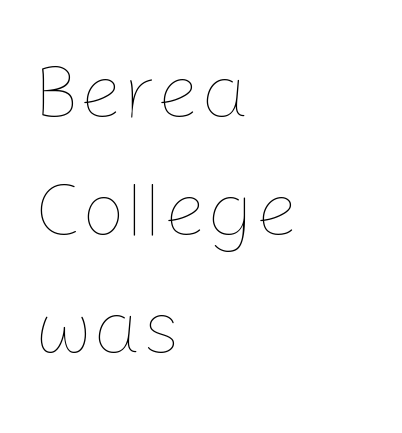
{"italic": "no", "bold": "no", "weight": "thin", "width": "normal", "stroke_contrast": "low", "x_height": "medium", "monospaced": "no", "underline": "no", "align": "left", "line_spacing": "normal", "line_spacing_ratio": 1.53, "letter_spacing": "normal", "letter_spacing_em": 0.0, "glyph_px": 77}
